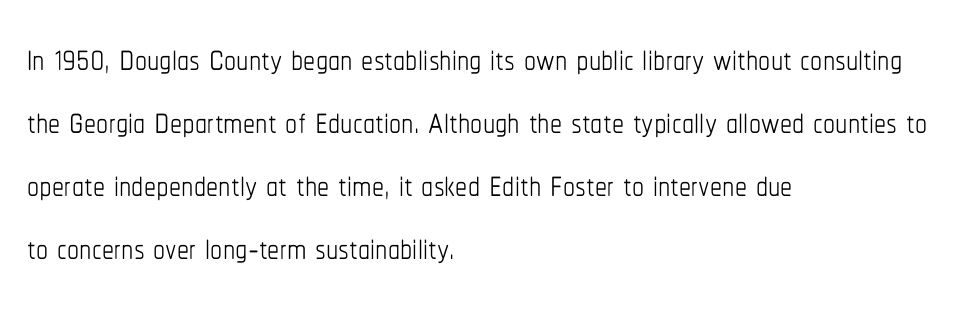
Words float on clear page, feet unadorned. The passage shown is typed in a proportional face where columns would drift. The lettering holds an erect, upright posture throughout. The letterforms sit shoulder to shoulder at normal distance. A light-to-regular cut is what we see here. In CSS terms this would be text-align: left.
